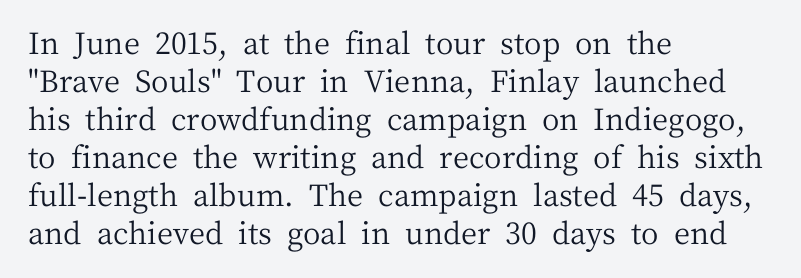
The image shows 30 px regular-weight serif type, upright; set left-aligned, normal line spacing (1.27x), normal letter spacing, not underlined; medium stroke contrast and a medium x-height.
